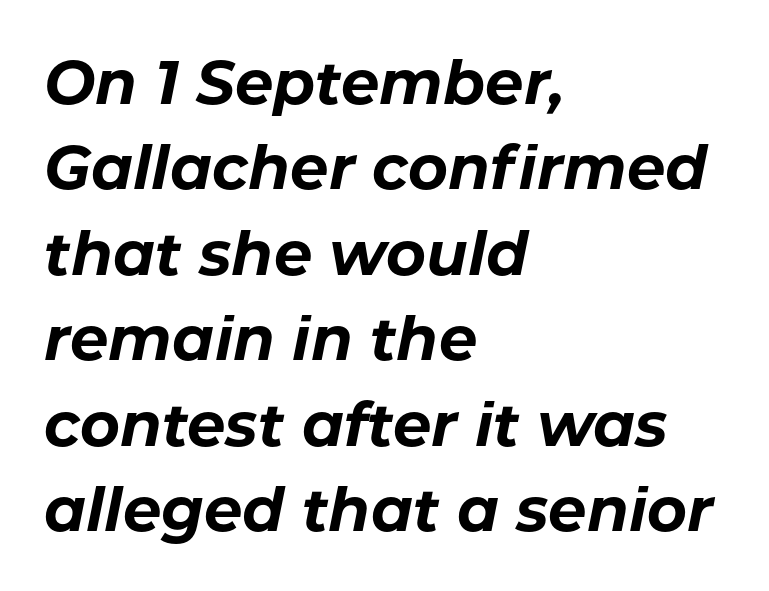
Spacing verdict: proportional, widths tailored to each character. When letters slant like this, we call the style italic. Is the block centered? No — it sits flush against the left margin. Students, observe: this is what conventionally led text looks like.
